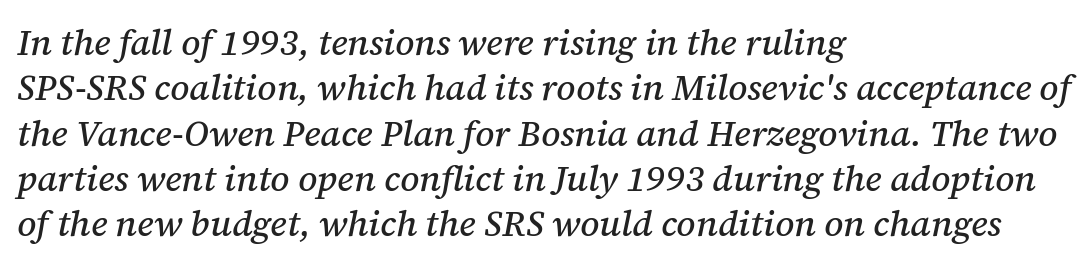
Posture: slanted. Typographically, this falls in the serif category. A typesetter would call this proportional, since set widths differ per character. Is there much room between lines? A standard amount, neither cramped nor airy.
